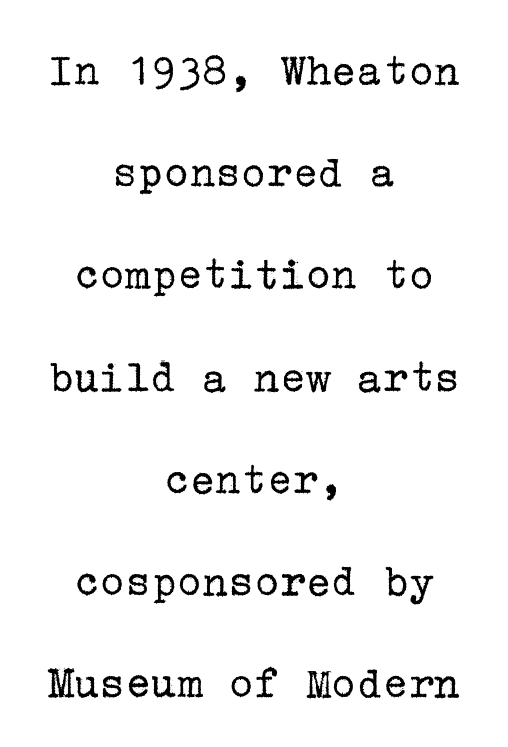
The image shows 48 px regular-weight serif type, upright; set centered, loose line spacing (2.13x), normal letter spacing, not underlined; low stroke contrast and a medium x-height.
